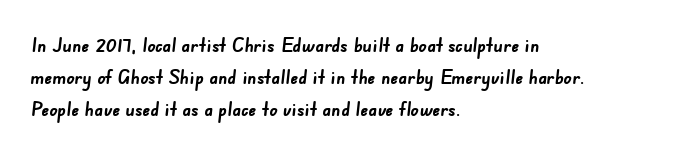
The image shows 20 px bold type; set left-aligned, normal line spacing (1.59x), normal letter spacing, not underlined.
